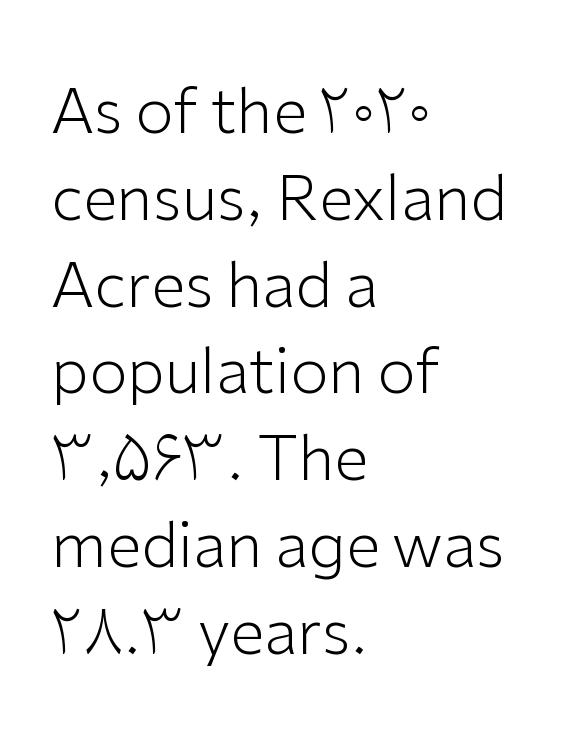
Teacher's note: observe the even left margin — that is flush-left alignment. Descenders hang freely into open space. These lines are rendered in a variable-pitch font. Is the type heavy? It reads as light-to-regular instead. Normally led — the rows are evenly, conventionally spaced. Stroke terminals: plain, sans-serif.
